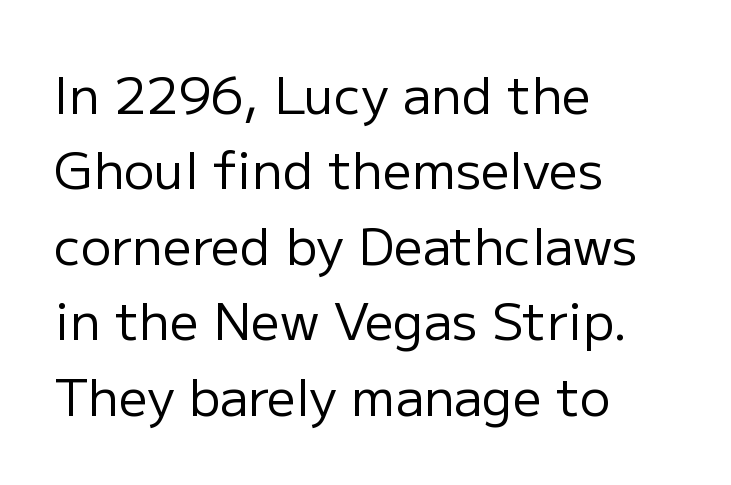
Does the leading feel generous? No, just average. Vertical strokes here are truly vertical. This rendering uses left alignment, leaving the right contour irregular. Classification — sans serif. Nobody touched the tracking dial on this one.
